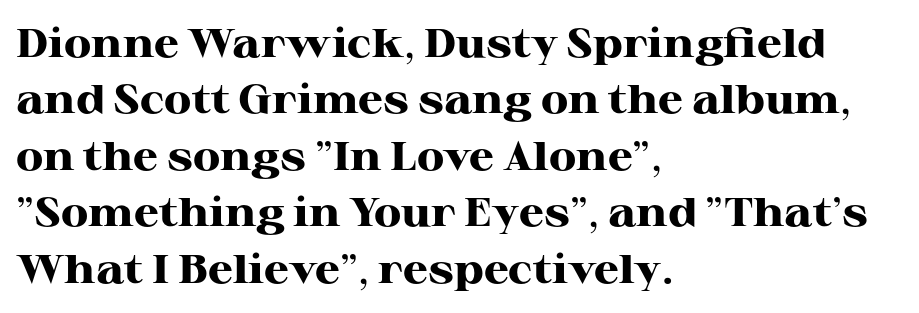
The image shows 40 px heavy, wide serif type, upright; set left-aligned, normal line spacing (1.41x), normal letter spacing, not underlined; high stroke contrast and a medium x-height.
